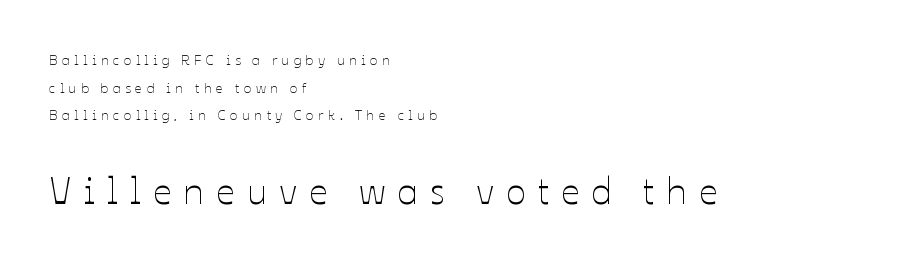
The image shows 37 px thin type, upright; set left-aligned, loose line spacing (1.98x), unusually wide letter spacing (+0.32 em), not underlined; the second (bottom) block is 2.64x larger; low stroke contrast and a medium x-height.
